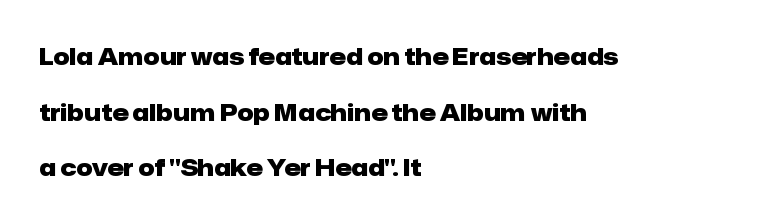
{"italic": "no", "bold": "yes", "underline": "no", "align": "left", "line_spacing": "loose", "line_spacing_ratio": 2.42, "letter_spacing": "normal", "letter_spacing_em": 0.0, "glyph_px": 23}
